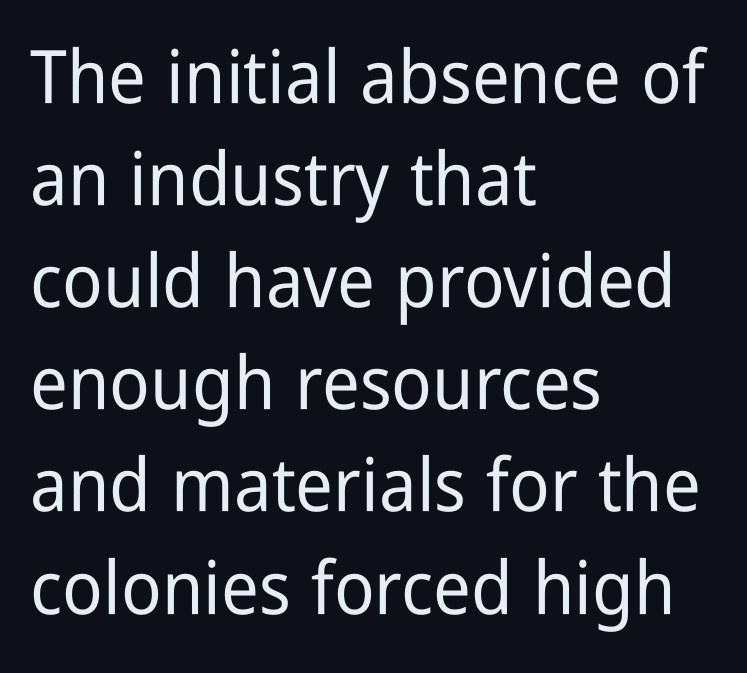
The horizontal fit of the characters is conventional and even. If you drew a line through each stem, it would be perfectly vertical. Normally led — the rows are evenly, conventionally spaced. The passage shown is typed in a proportional face where columns would drift.
